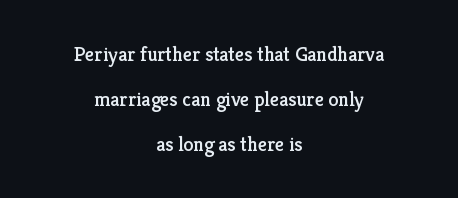
Q: Is the text italic (slanted)? A: No, it is upright.
Q: Is the text underlined? A: No.
Q: How is the paragraph aligned? A: Centered.
Q: Is the spacing between letters normal or unusually wide? A: Normal.
Q: Is the spacing between lines tight, normal or loose? A: Loose.
